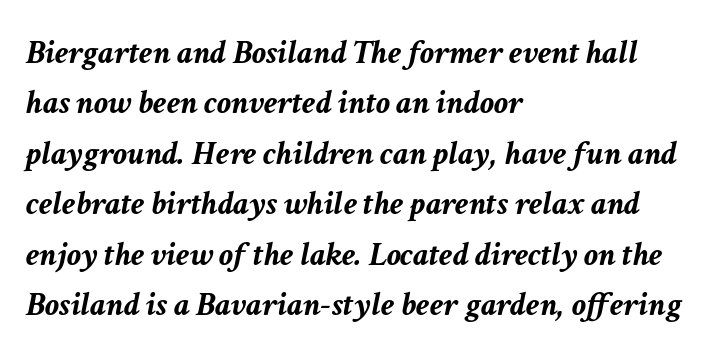
Do the characters align in a grid? No, the font is proportional. Decoration check: the copy has no underline. Layout note: lines flush left. Students, note that the glyphs here touch the page at normal intervals. Observe the lean: these are italic letterforms. Strong, thick strokes mark this as bold type.
